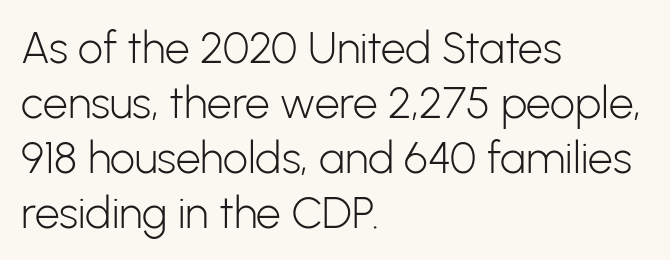
This sample keeps an unexceptional amount of space between lines. Typeset ragged right — the left edge is the straight one. The letters stand straight up with perfectly vertical stems. This sample has the flowing, uneven cadence of proportional lettering. Glyph-to-glyph distance matches everyday printed text. Nothing heavy about these letters — not bold at all.
